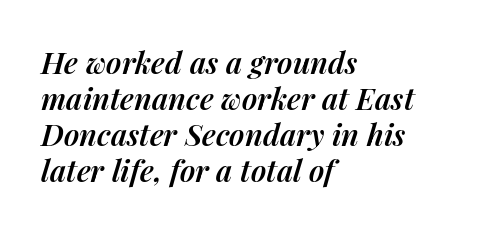
This sample is left-justified, so line endings fall wherever the words run out. The type is set solid horizontally, with unmodified tracking. A bit beefed up — I'd call it semibold rather than bold. The gap between lines stays unmarked.
